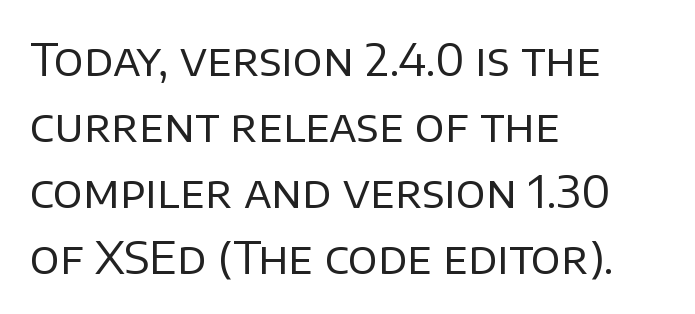
The image shows 44 px regular-weight sans-serif type, upright; set left-aligned, normal line spacing (1.5x), normal letter spacing, not underlined; low stroke contrast and a large x-height.
